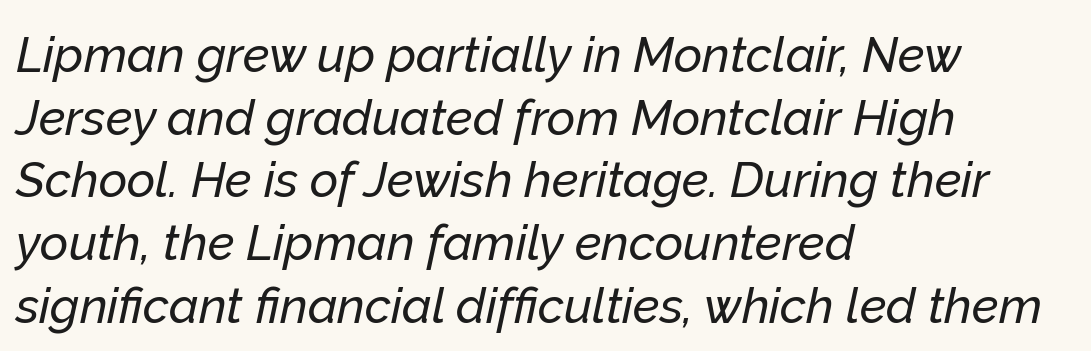
Proportional: the letters do not fall into vertical columns. The baseline area is clear. Nobody touched the tracking dial on this one. The lines in this sample share a left origin and differ only in where they stop. The rendering applies a slant to the glyphs. These lines sit exactly where default settings would place them.
